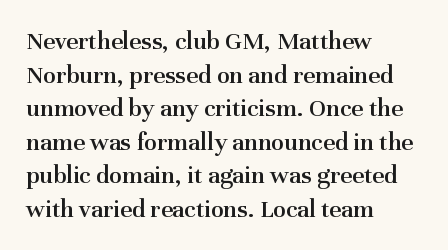
Each row of text sits above clean, open space. Notice how the passage keeps a crisp vertical edge on the left only. These lines keep a tight, regular rhythm from letter to letter. The strokes are fattened partway — semibold, not bold. Regarding leading, the lines here are spaced in the standard way. Upright lettering throughout.
